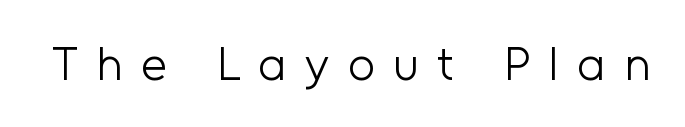
The image shows 47 px light sans-serif type, upright; set unusually wide letter spacing (+0.39 em), not underlined; low stroke contrast and a medium x-height.
